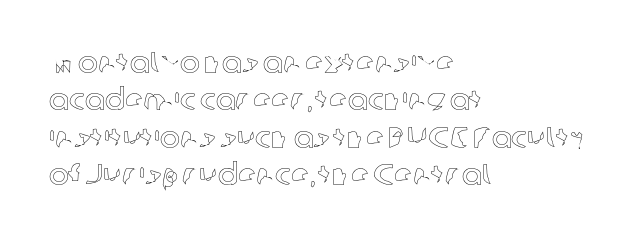
Does extra space separate the letters? No, they use regular spacing. Rendered with straight, roman letterforms. Whoever set this chose a conventional vertical rhythm. Only glyphs here, with clear space below each row. Line beginnings align vertically; line endings do not. These lines are rendered in a variable-pitch font.
